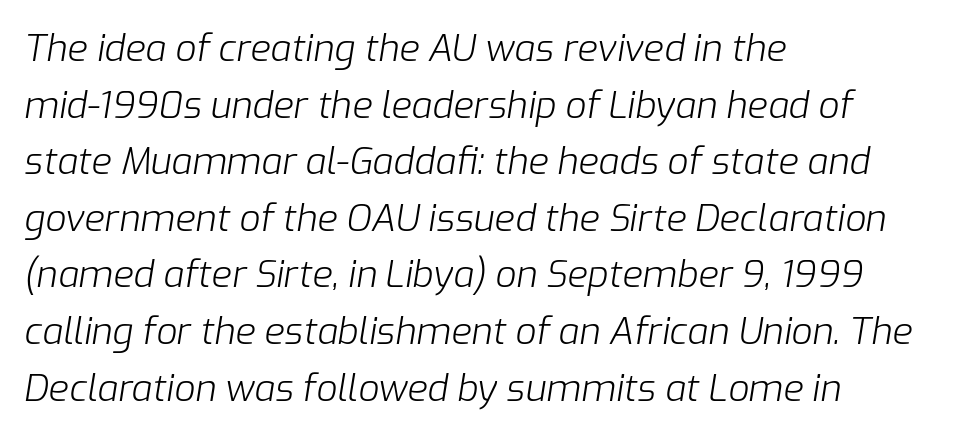
The image shows 37 px light type, italic (leaning right); set left-aligned, normal line spacing (1.53x), normal letter spacing, not underlined; low stroke contrast and a medium x-height.
